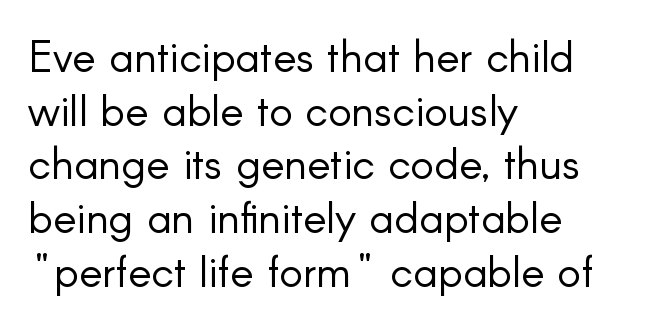
How are the letters spaced? Ordinarily, with no added tracking. The text was rendered using a sans face with plain stroke endings. Anything drawn beneath the words? Only blank space. Weight: in the light-to-regular range. Do the characters align in a grid? No, the font is proportional.
